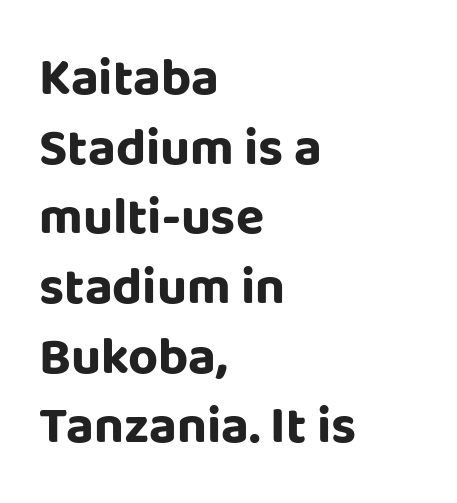
The gaps between neighbouring characters are ordinary and unremarkable. Pretty heavy lettering here — definitely bold. The lines are quadded left. Clear beneath every line of the passage. The face used here is a sans, in the tradition of grotesques and geometrics.
